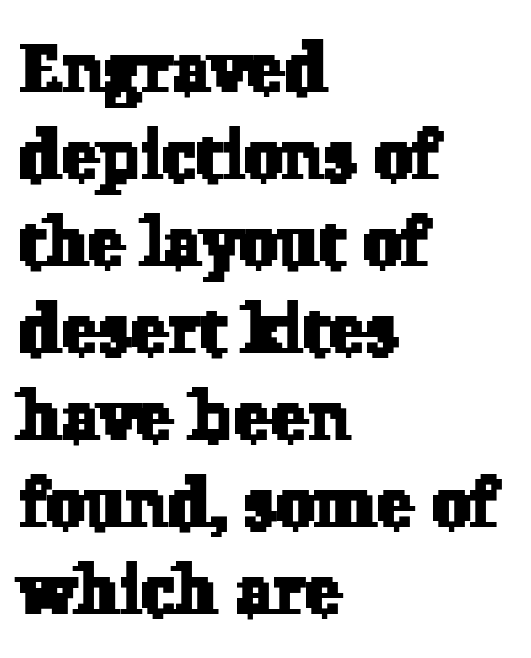
Q: Is the typeface a serif or a sans-serif typeface? A: Serif.
Q: Is the text underlined? A: No.
Q: How is the paragraph aligned? A: Left-aligned.
Q: Is the spacing between letters normal or unusually wide? A: Normal.
Q: Is the spacing between lines tight, normal or loose? A: Normal.
Q: Width (condensed, normal, or wide)? A: Normal.
Q: Stroke contrast? A: Low.
Q: x-height? A: Medium.
Q: Monospaced? A: No.
